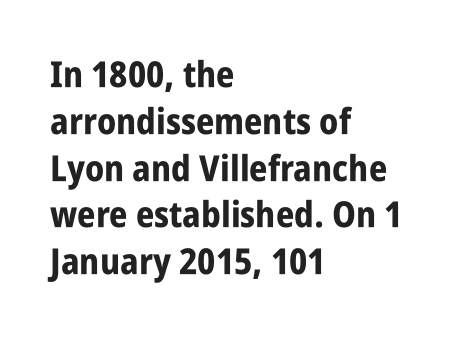
Q: Is the text bold? A: Yes.
Q: Is the text italic (slanted)? A: No, it is upright.
Q: Is the typeface a serif or a sans-serif typeface? A: Sans-serif.
Q: Is the text underlined? A: No.
Q: How is the paragraph aligned? A: Left-aligned.
Q: Is the spacing between letters normal or unusually wide? A: Normal.
Q: Is the spacing between lines tight, normal or loose? A: Normal.
Q: Width (condensed, normal, or wide)? A: Condensed.
Q: Stroke contrast? A: Low.
Q: x-height? A: Large.
Q: Monospaced? A: No.
